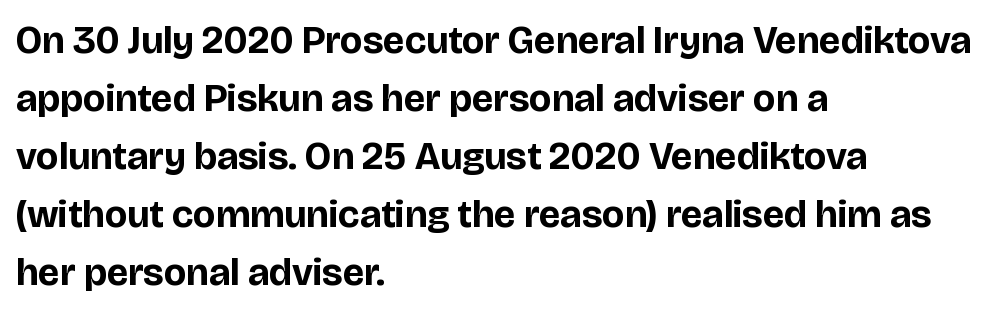
The image shows 39 px bold sans-serif type, upright; set left-aligned, normal line spacing (1.49x), normal letter spacing, not underlined; low stroke contrast and a large x-height.
